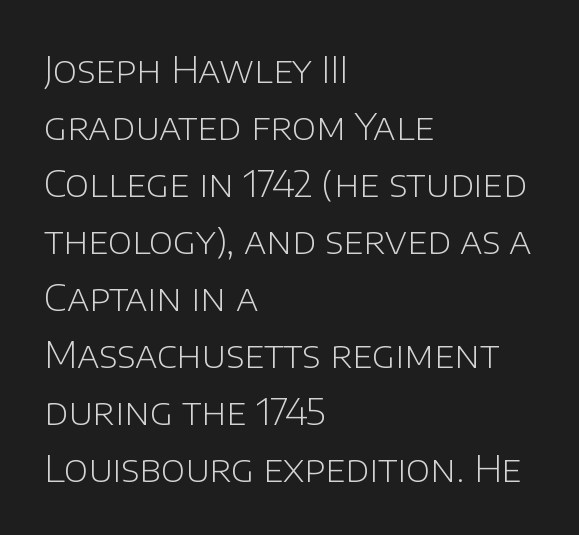
Q: Is the text bold? A: No.
Q: Is the text italic (slanted)? A: No, it is upright.
Q: Is the typeface a serif or a sans-serif typeface? A: Sans-serif.
Q: Is the text underlined? A: No.
Q: How is the paragraph aligned? A: Left-aligned.
Q: Is the spacing between letters normal or unusually wide? A: Normal.
Q: Is the spacing between lines tight, normal or loose? A: Normal.
Q: Width (condensed, normal, or wide)? A: Normal.
Q: Stroke contrast? A: Low.
Q: x-height? A: Large.
Q: Monospaced? A: No.
